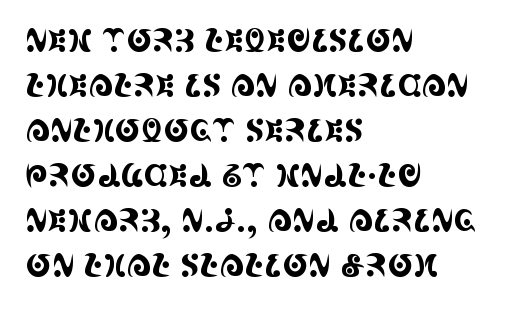
The image shows 31 px condensed serif type, upright; set left-aligned, normal line spacing (1.45x), normal letter spacing, not underlined; a large x-height.
